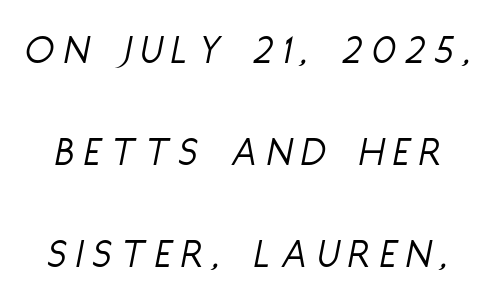
A clean baseline with only descenders dipping below it. Heft: none added — not bold. In terms of leading, this rendering errs on the spacious side. Spacing verdict: proportional, widths tailored to each character. Compared with typical body copy, the letter spacing here is much looser. The lettering tilts uniformly, giving the passage an italic look.
